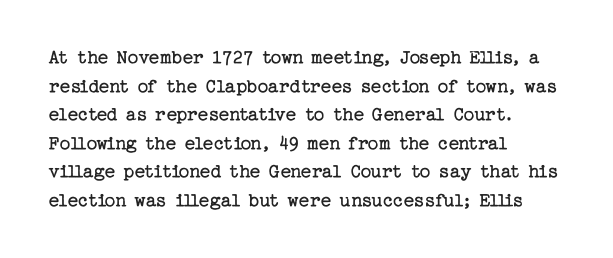
The image shows 21 px text type, upright; set left-aligned, normal line spacing (1.36x), normal letter spacing, not underlined.
